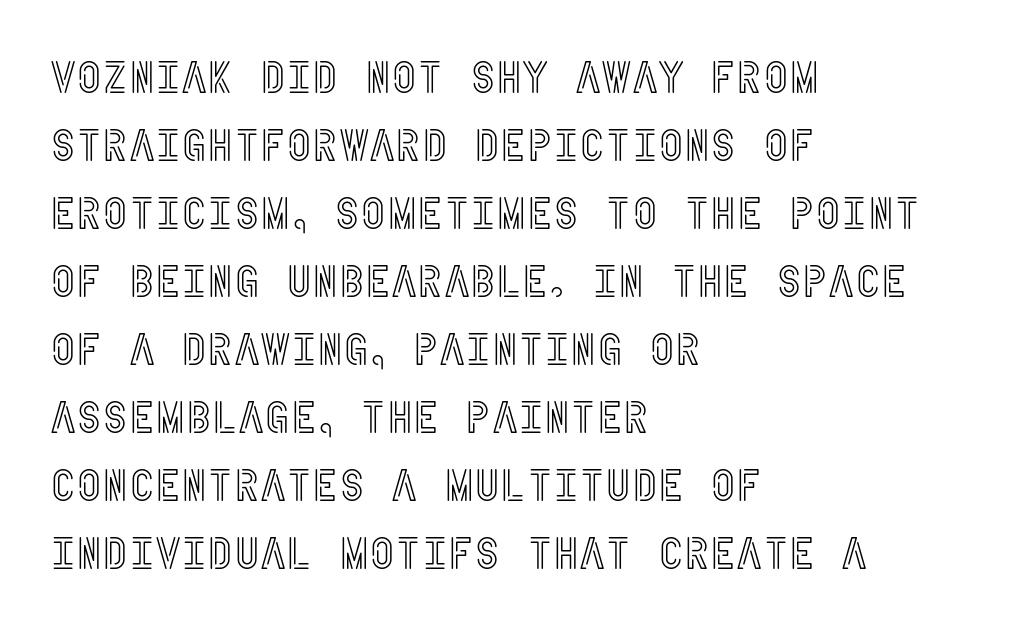
Q: Is the text italic (slanted)? A: No, it is upright.
Q: Is the text underlined? A: No.
Q: How is the paragraph aligned? A: Left-aligned.
Q: Is the spacing between letters normal or unusually wide? A: Normal.
Q: Is the spacing between lines tight, normal or loose? A: Normal.
Q: Width (condensed, normal, or wide)? A: Condensed.
Q: x-height? A: Large.
